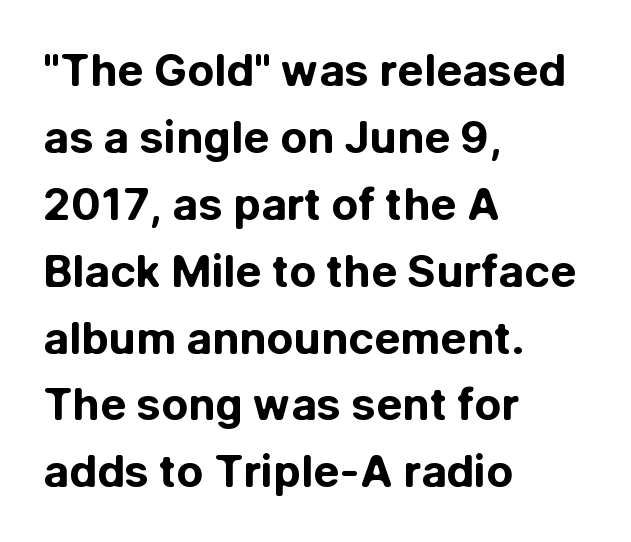
Q: Is the text bold? A: Yes.
Q: Is the text italic (slanted)? A: No, it is upright.
Q: Is the typeface a serif or a sans-serif typeface? A: Sans-serif.
Q: Is the text underlined? A: No.
Q: How is the paragraph aligned? A: Left-aligned.
Q: Is the spacing between letters normal or unusually wide? A: Normal.
Q: Is the spacing between lines tight, normal or loose? A: Normal.
Q: Width (condensed, normal, or wide)? A: Normal.
Q: Stroke contrast? A: Low.
Q: x-height? A: Medium.
Q: Monospaced? A: No.
